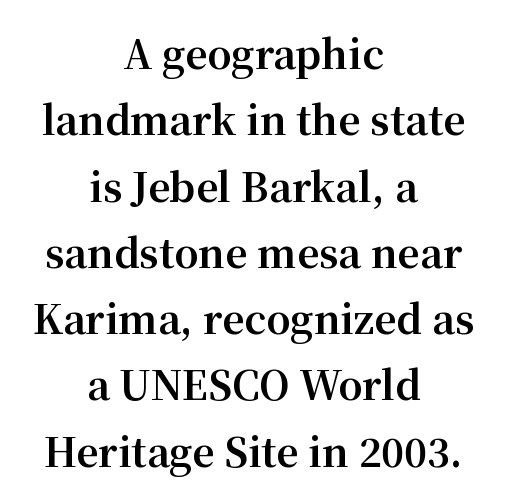
Q: Is the text bold? A: Yes.
Q: Is the text italic (slanted)? A: No, it is upright.
Q: Is the typeface a serif or a sans-serif typeface? A: Serif.
Q: Is the text underlined? A: No.
Q: How is the paragraph aligned? A: Centered.
Q: Is the spacing between letters normal or unusually wide? A: Normal.
Q: Is the spacing between lines tight, normal or loose? A: Normal.
Q: Width (condensed, normal, or wide)? A: Normal.
Q: Stroke contrast? A: Medium.
Q: x-height? A: Medium.
Q: Monospaced? A: No.
